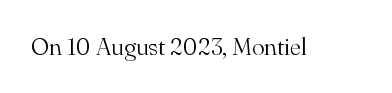
{"italic": "no", "bold": "no", "underline": "no", "letter_spacing": "normal", "letter_spacing_em": 0.0, "glyph_px": 24}
